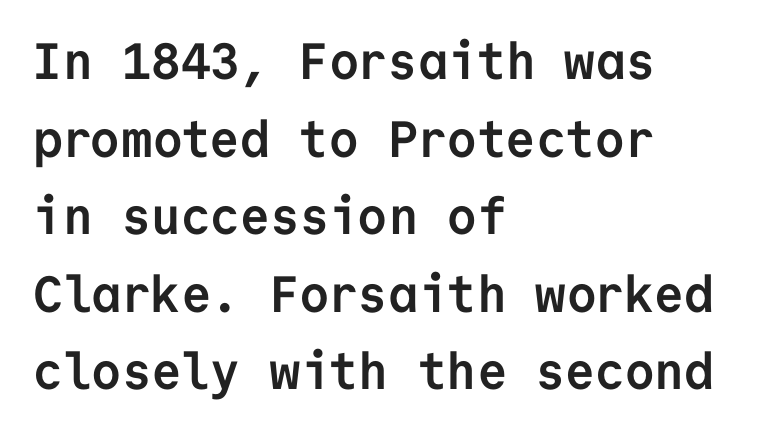
No word sits above an underline. Looks like terminal output: every glyph gets an equal slot. These lines were composed using upright roman letters. Compared with typical paragraphs, the rows here are spaced about the same.
